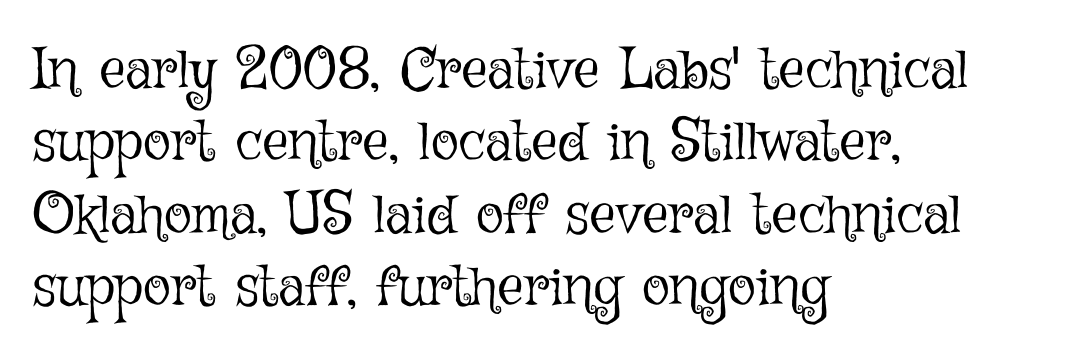
Q: Is the text bold? A: No.
Q: Is the text italic (slanted)? A: No, it is upright.
Q: Is the text underlined? A: No.
Q: How is the paragraph aligned? A: Left-aligned.
Q: Is the spacing between letters normal or unusually wide? A: Normal.
Q: Is the spacing between lines tight, normal or loose? A: Normal.
Q: Width (condensed, normal, or wide)? A: Normal.
Q: Stroke contrast? A: Low.
Q: x-height? A: Medium.
Q: Monospaced? A: No.
